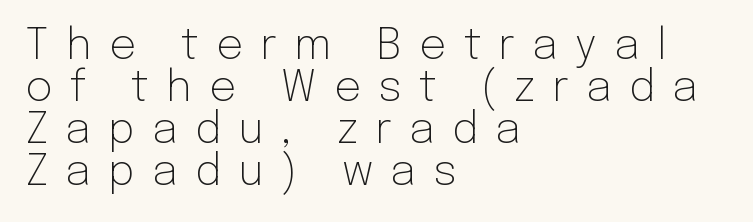
The image shows 43 px light sans-serif type, upright; set left-aligned, tight line spacing (0.98x), unusually wide letter spacing (+0.4 em), not underlined; low stroke contrast and a medium x-height.
